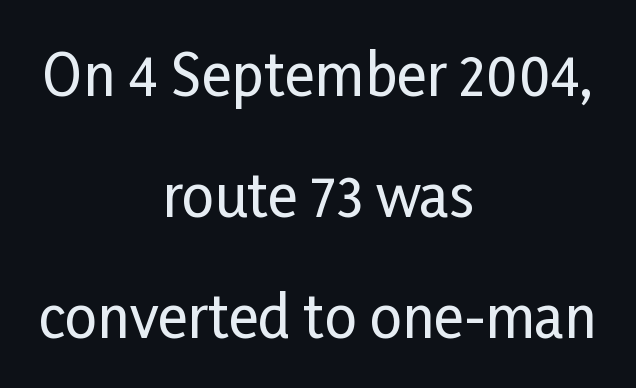
{"serif": "no", "italic": "no", "width": "condensed", "stroke_contrast": "low", "x_height": "medium", "monospaced": "no", "underline": "no", "align": "center", "line_spacing": "loose", "line_spacing_ratio": 2.12, "letter_spacing": "normal", "letter_spacing_em": 0.0, "glyph_px": 57}
